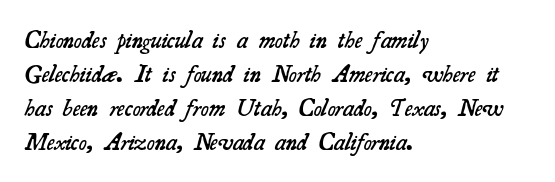
Q: Is the text bold? A: Semi-bold.
Q: Is the text underlined? A: No.
Q: How is the paragraph aligned? A: Left-aligned.
Q: Is the spacing between letters normal or unusually wide? A: Normal.
Q: Is the spacing between lines tight, normal or loose? A: Normal.
